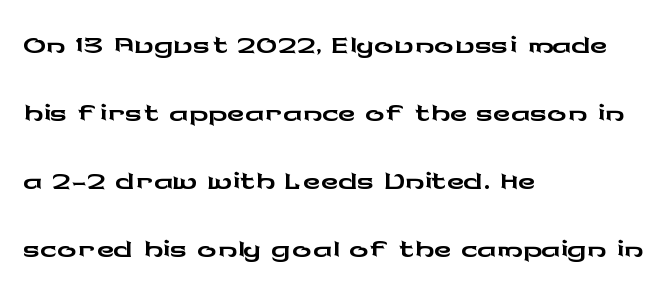
The image shows 48 px wide sans-serif type, upright; set left-aligned, normal line spacing (1.42x), normal letter spacing, not underlined; low stroke contrast and a medium x-height.
